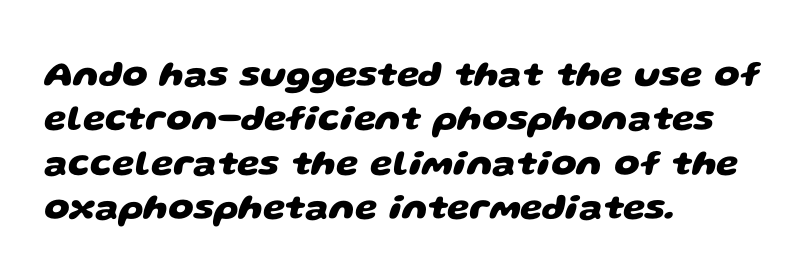
Here the designer chose a conventional face with non-uniform glyph widths. Thick stems and heavy bowls — unmistakably bold. The strip under each line holds only bare page. Classification — sans serif.
